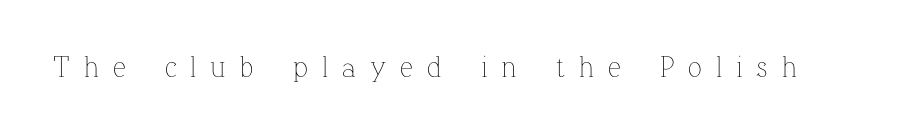
Q: Is the text bold? A: No.
Q: Is the text italic (slanted)? A: No, it is upright.
Q: Is the text underlined? A: No.
Q: Is the spacing between letters normal or unusually wide? A: Unusually wide.
Q: Width (condensed, normal, or wide)? A: Normal.
Q: Stroke contrast? A: Low.
Q: x-height? A: Medium.
Q: Monospaced? A: No.
